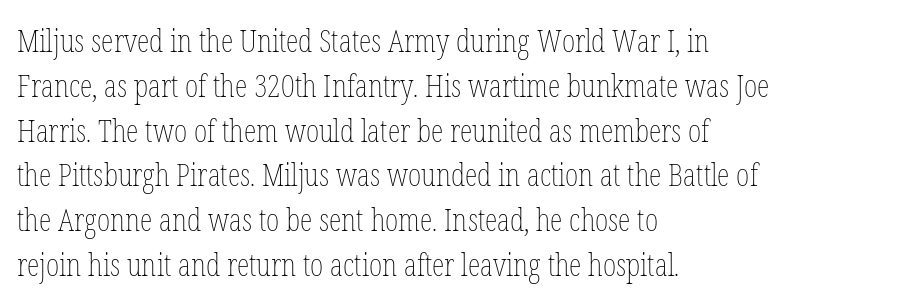
The typography opts for an upright posture over an oblique one. The passage shown is not bold in any degree. Letter spacing: default. The letters advance in unequal steps, a hallmark of proportional type.
